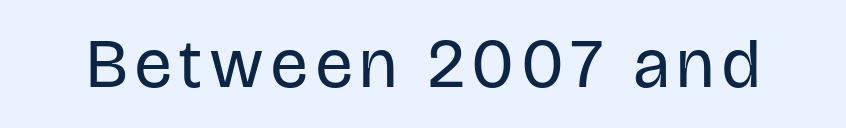
The strokes carry an ordinary text weight at most. Spacing verdict: proportional, widths tailored to each character. The characters display no serif detailing; their extremities are plain. Posture: upright roman.
